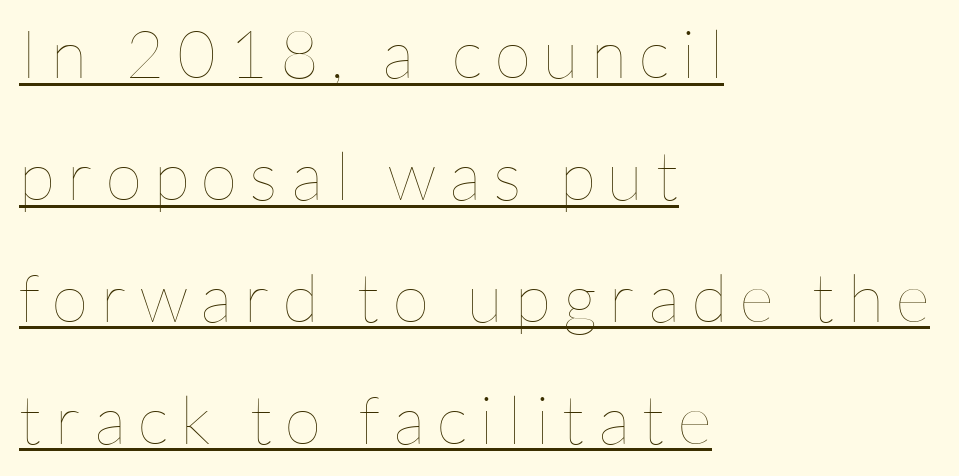
{"italic": "no", "bold": "no", "weight": "thin", "width": "normal", "stroke_contrast": "low", "x_height": "medium", "monospaced": "no", "underline": "yes", "align": "left", "line_spacing_ratio": 1.82, "glyph_px": 67}
